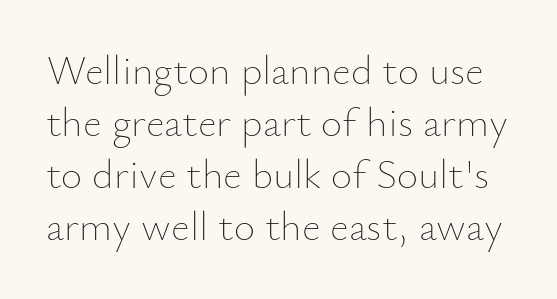
The image shows 41 px thin type, upright; set normal line spacing (1.27x), normal letter spacing, not underlined; low stroke contrast and a small x-height.
